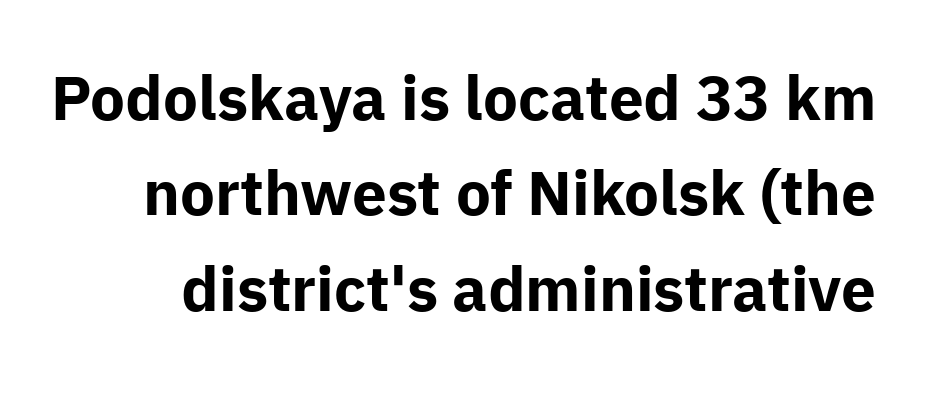
Q: Is the text bold? A: Yes.
Q: Is the text italic (slanted)? A: No, it is upright.
Q: Is the typeface a serif or a sans-serif typeface? A: Sans-serif.
Q: Is the text underlined? A: No.
Q: Is the spacing between letters normal or unusually wide? A: Normal.
Q: Is the spacing between lines tight, normal or loose? A: Normal.
Q: Width (condensed, normal, or wide)? A: Normal.
Q: Stroke contrast? A: Low.
Q: x-height? A: Medium.
Q: Monospaced? A: No.
